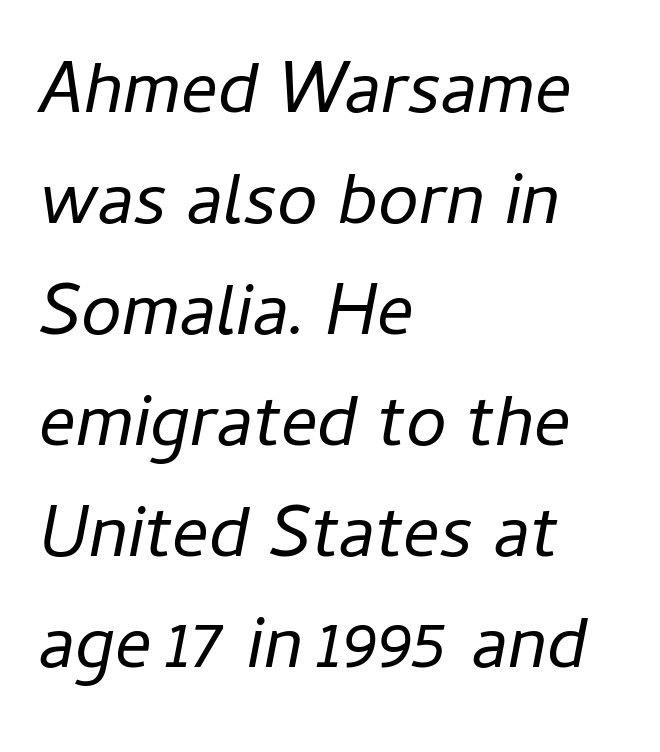
Q: Is the text bold? A: No.
Q: Is the text italic (slanted)? A: Yes, it leans right by about 11 degrees.
Q: Is the text underlined? A: No.
Q: How is the paragraph aligned? A: Left-aligned.
Q: Is the spacing between letters normal or unusually wide? A: Normal.
Q: Is the spacing between lines tight, normal or loose? A: Normal.
Q: Width (condensed, normal, or wide)? A: Normal.
Q: Stroke contrast? A: Low.
Q: x-height? A: Medium.
Q: Monospaced? A: No.
